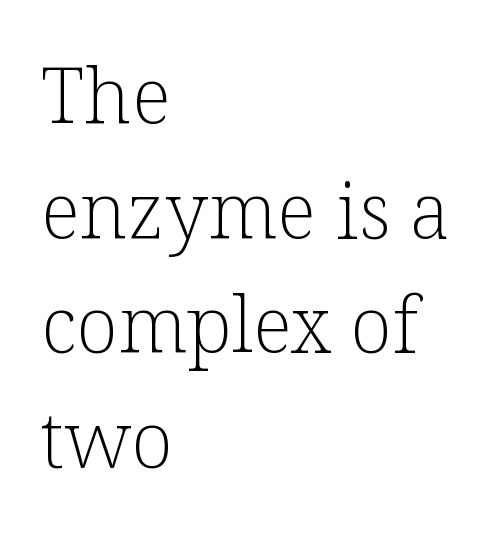
Q: Is the text bold? A: No.
Q: Is the text italic (slanted)? A: No, it is upright.
Q: Is the typeface a serif or a sans-serif typeface? A: Serif.
Q: Is the text underlined? A: No.
Q: How is the paragraph aligned? A: Left-aligned.
Q: Is the spacing between letters normal or unusually wide? A: Normal.
Q: Is the spacing between lines tight, normal or loose? A: Normal.
Q: Width (condensed, normal, or wide)? A: Normal.
Q: Stroke contrast? A: Low.
Q: x-height? A: Medium.
Q: Monospaced? A: No.
